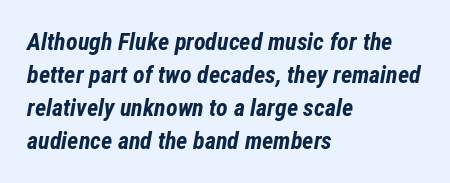
{"italic": "yes", "lean": "right", "slant_degrees": 12, "bold": "yes", "underline": "no", "align": "left", "line_spacing": "normal", "line_spacing_ratio": 1.38, "letter_spacing": "normal", "letter_spacing_em": 0.0, "glyph_px": 24}
